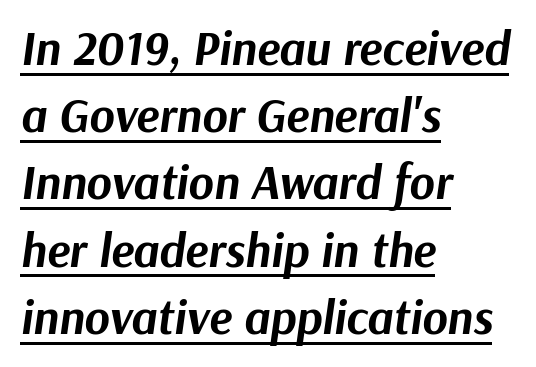
The image shows 48 px bold type, italic (leaning right); set left-aligned, normal line spacing (1.4x), normal letter spacing, underlined; medium stroke contrast and a medium x-height.
